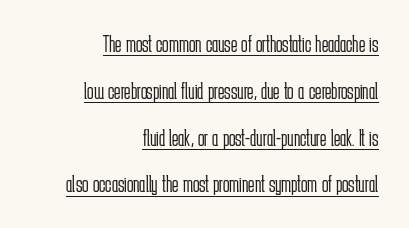
The image shows 24 px text type, upright; set right-aligned, loose line spacing (1.95x), normal letter spacing, underlined.
